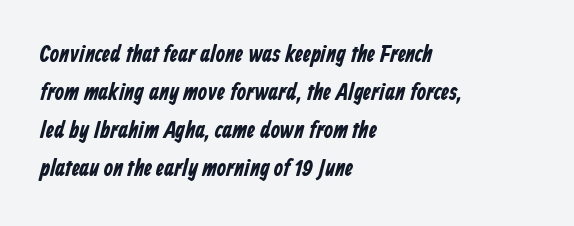
The rag falls on the right side of this text block. No extra tracking has been applied to these lines. If you measured baseline to baseline, you'd find a middling distance. In terms of weight, the rendering is a true, heavy bold. Letters rest on an invisible, unmarked baseline.
